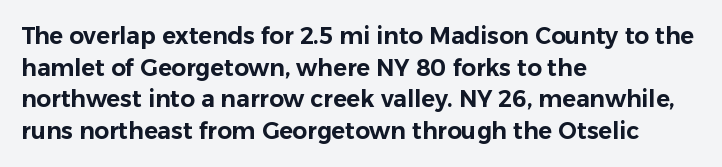
The image shows 23 px text type, upright; set left-aligned, normal line spacing (1.38x), normal letter spacing, not underlined.
